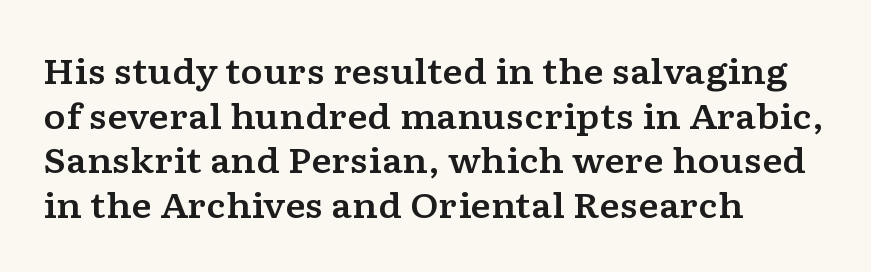
Line starts are locked; line ends wander. Look at the tracking — it's just the regular setting, nothing added. The strip under each line holds only bare page. Regarding leading, the lines here are spaced in the standard way.
